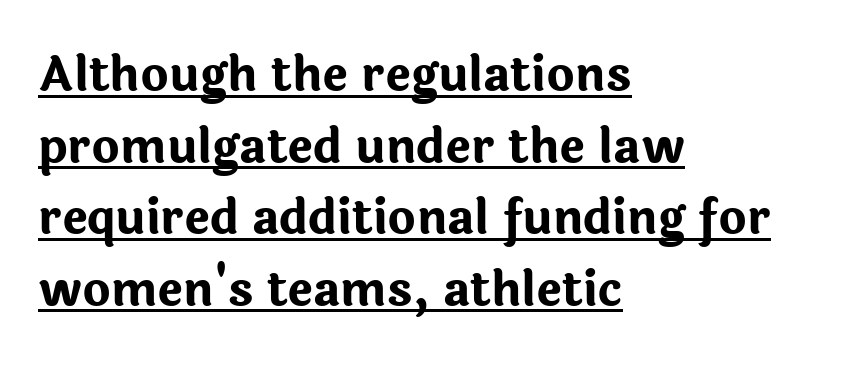
{"serif": "no", "italic": "no", "bold": "yes", "weight": "bold", "width": "normal", "stroke_contrast": "low", "x_height": "medium", "monospaced": "no", "underline": "yes", "align": "left", "line_spacing": "normal", "line_spacing_ratio": 1.49, "letter_spacing": "normal", "letter_spacing_em": 0.0, "glyph_px": 48}
